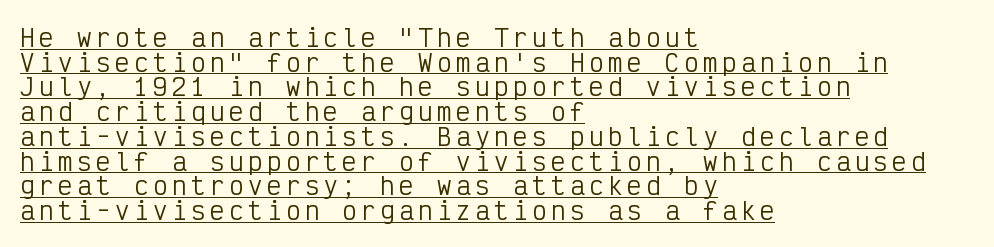
{"italic": "no", "bold": "no", "underline": "yes", "align": "left", "line_spacing": "tight", "line_spacing_ratio": 1.03, "glyph_px": 24}
